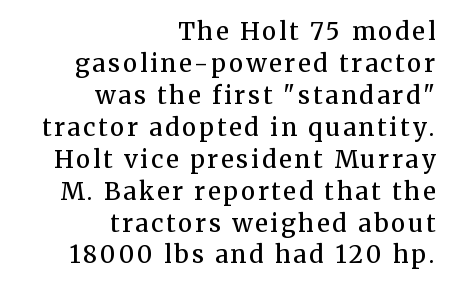
{"italic": "no", "bold": "semi", "underline": "no", "align": "right", "line_spacing": "normal", "line_spacing_ratio": 1.33, "glyph_px": 24}
